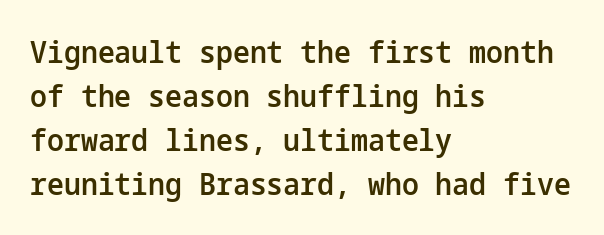
The image shows 30 px semibold sans-serif type, upright; set left-aligned, normal line spacing (1.47x), normal letter spacing, not underlined; low stroke contrast and a medium x-height.
